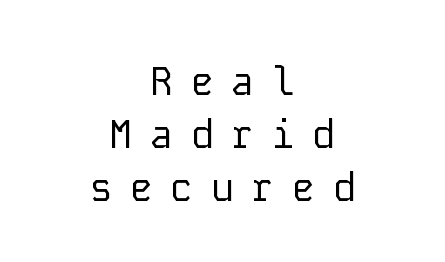
The image shows 39 px regular-weight sans-serif type, upright, monospaced; set centered, normal line spacing (1.36x), unusually wide letter spacing (+0.44 em), not underlined; low stroke contrast and a medium x-height.
